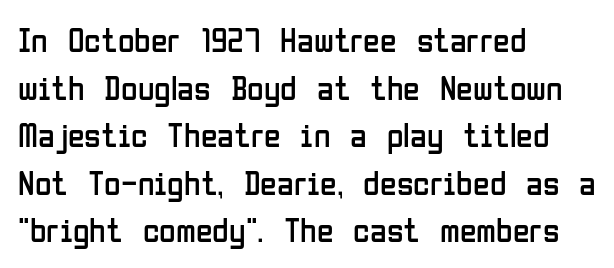
The image shows 34 px regular-weight, condensed sans-serif type, upright; set left-aligned, normal line spacing (1.4x), normal letter spacing, not underlined; low stroke contrast and a medium x-height.
